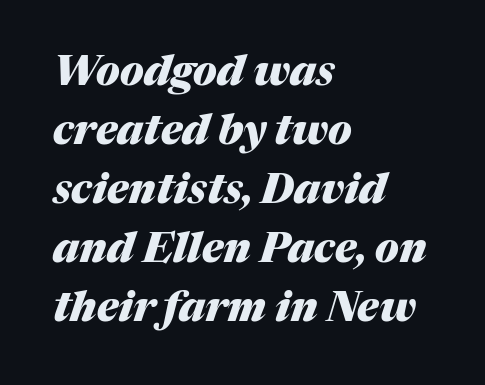
Words float on clear page, feet unadorned. Short and long lines alike share a common starting point at left. Every character sits at an angle, as italics do. One glance says typical: line gaps are just what's usual. Between one letter and the next there's only the usual sliver of space.
